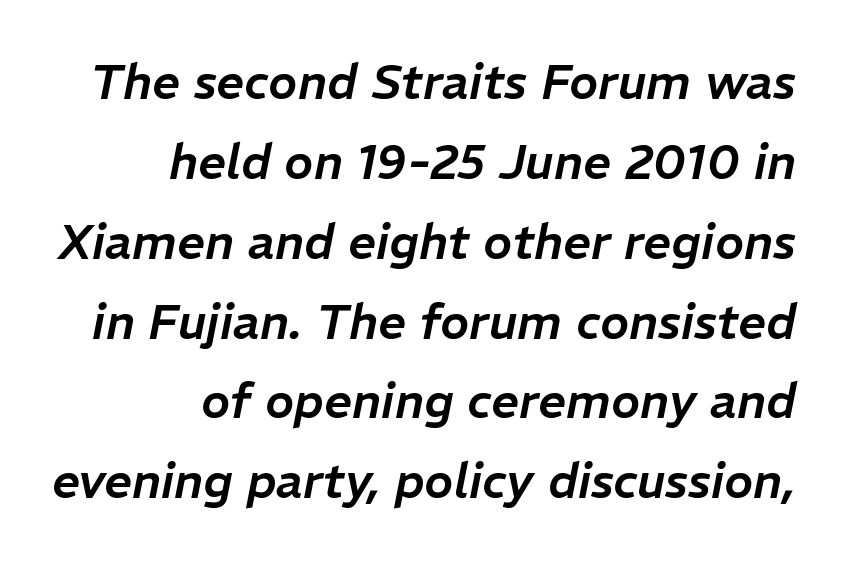
Nothing unusual about the tracking: characters are spaced as the font intends. Looks like regular typesetting: each glyph gets only the width it needs. Tall strokes in this sample are angled rather than plumb. The compositor pushed each line to the right boundary.
